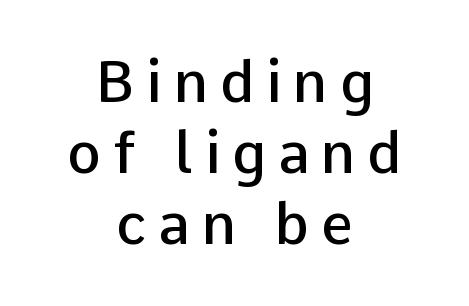
Q: Is the text bold? A: Semi-bold.
Q: Is the text italic (slanted)? A: No, it is upright.
Q: Is the typeface a serif or a sans-serif typeface? A: Sans-serif.
Q: Is the text underlined? A: No.
Q: How is the paragraph aligned? A: Centered.
Q: Is the spacing between letters normal or unusually wide? A: Unusually wide.
Q: Is the spacing between lines tight, normal or loose? A: Normal.
Q: Width (condensed, normal, or wide)? A: Normal.
Q: Stroke contrast? A: Low.
Q: x-height? A: Medium.
Q: Monospaced? A: No.
